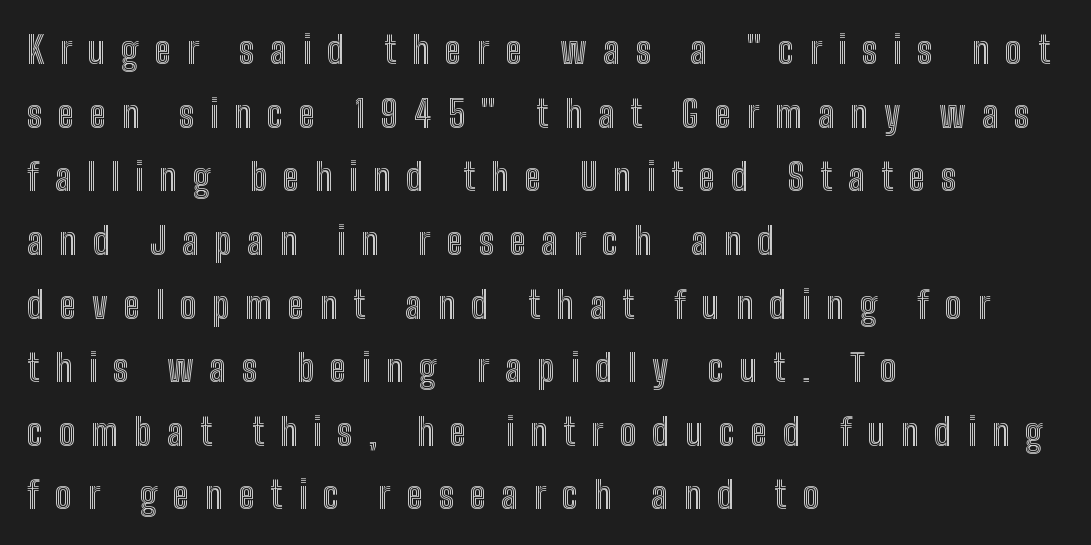
Nobody drew a line under any word here. A roman cut, with each character standing at attention. Characters follow at a spacing far wider than the type designer built in. This rendering uses left alignment, leaving the right contour irregular. Character widths vary here, with narrow letters taking less room than wide ones.
